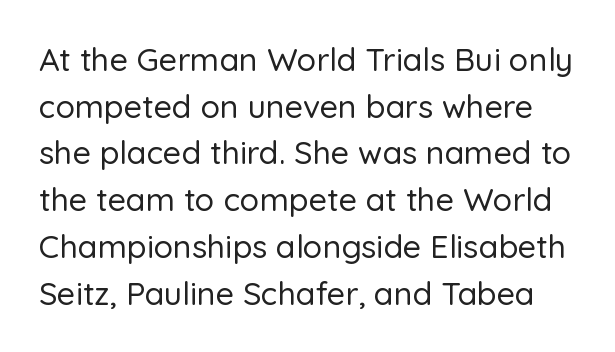
The image shows 32 px sans-serif type, upright; set normal line spacing (1.46x), normal letter spacing, not underlined; low stroke contrast and a medium x-height.
